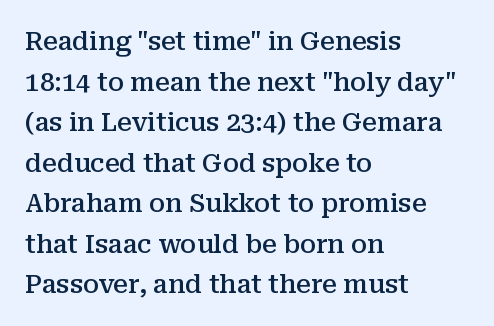
Q: Is the text bold? A: Semi-bold.
Q: Is the text italic (slanted)? A: No, it is upright.
Q: Is the text underlined? A: No.
Q: How is the paragraph aligned? A: Left-aligned.
Q: Is the spacing between letters normal or unusually wide? A: Normal.
Q: Is the spacing between lines tight, normal or loose? A: Normal.
